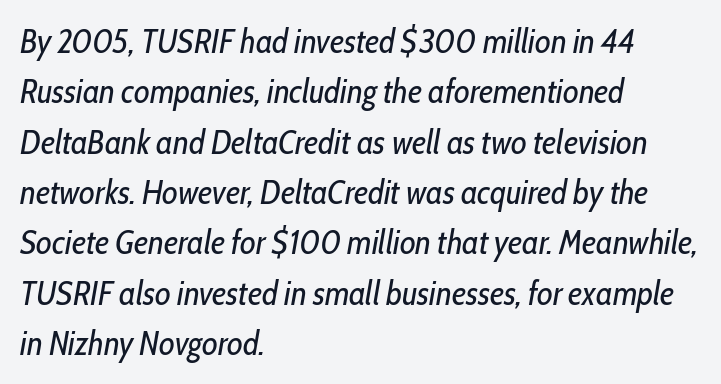
Q: Is the text bold? A: No.
Q: Is the text italic (slanted)? A: Yes, it leans right by about 10 degrees.
Q: Is the text underlined? A: No.
Q: How is the paragraph aligned? A: Left-aligned.
Q: Is the spacing between letters normal or unusually wide? A: Normal.
Q: Is the spacing between lines tight, normal or loose? A: Normal.
Q: Width (condensed, normal, or wide)? A: Condensed.
Q: Stroke contrast? A: Low.
Q: x-height? A: Medium.
Q: Monospaced? A: No.
